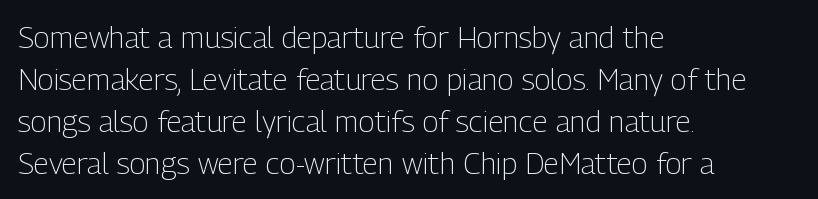
Q: Is the text bold? A: No.
Q: Is the text italic (slanted)? A: No, it is upright.
Q: Is the typeface a serif or a sans-serif typeface? A: Sans-serif.
Q: Is the text underlined? A: No.
Q: How is the paragraph aligned? A: Left-aligned.
Q: Is the spacing between letters normal or unusually wide? A: Normal.
Q: Is the spacing between lines tight, normal or loose? A: Normal.
Q: Width (condensed, normal, or wide)? A: Condensed.
Q: Stroke contrast? A: Low.
Q: x-height? A: Medium.
Q: Monospaced? A: No.
